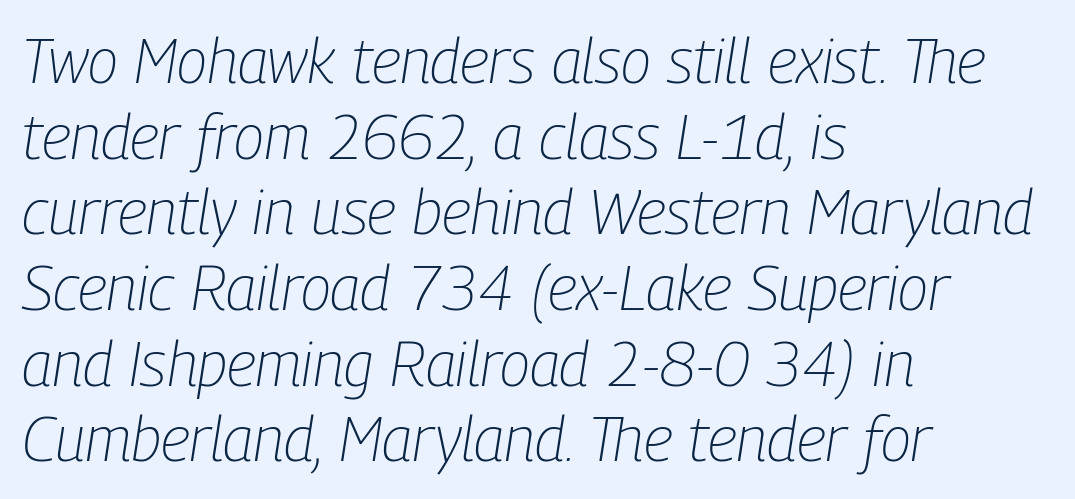
The image shows 62 px light, condensed type, italic (leaning right); set left-aligned, line spacing 1.22x, normal letter spacing, not underlined; low stroke contrast and a medium x-height.
